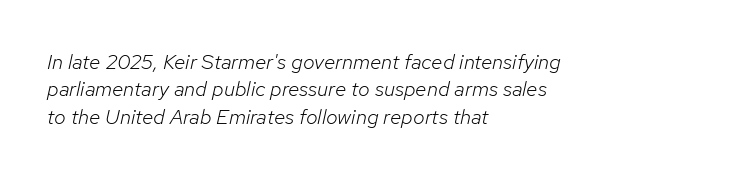
Stem width sits at or under what a default text font uses. The zone under the glyphs is completely vacant. The lines in this sample share a left origin and differ only in where they stop. Posture: slanted. Horizontal bands of white between lines are of average thickness.
